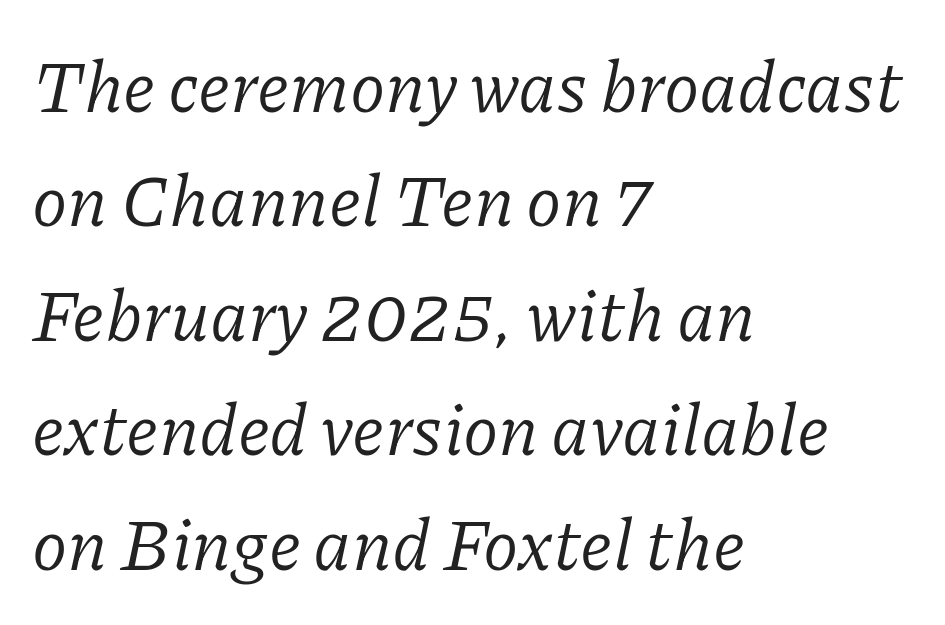
These lines are rendered in a variable-pitch font. Think standard paragraph weight, or any step lighter than that. A typesetter would call this leading conventional body-copy spacing. The setting favours the left margin, as ordinary paragraphs usually do. Each letter's strokes conclude with small projecting serifs. Nobody touched the tracking dial on this one.
